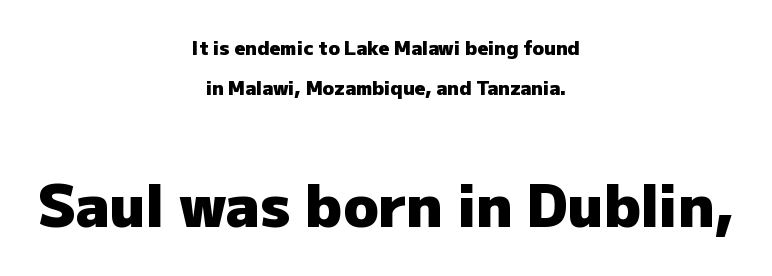
Which chunk is bigger? The second one — the bottom block dwarfs the top. Look at the tracking — it's just the regular setting, nothing added. Tall strokes in this sample are plumb rather than angled. Here the designer chose a conventional face with non-uniform glyph widths. The designer went with a sans here, leaving each stem footless.
